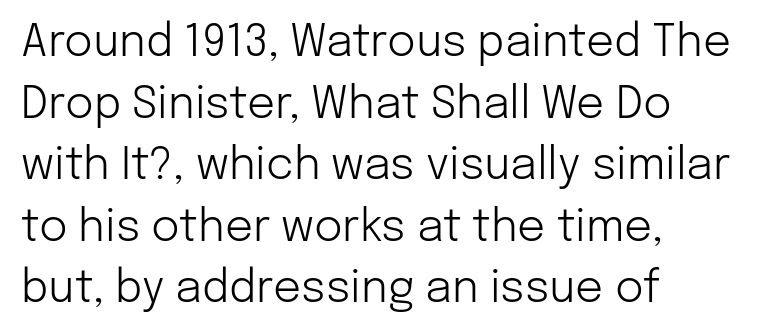
Q: Is the text bold? A: No.
Q: Is the text italic (slanted)? A: No, it is upright.
Q: Is the typeface a serif or a sans-serif typeface? A: Sans-serif.
Q: Is the text underlined? A: No.
Q: How is the paragraph aligned? A: Left-aligned.
Q: Is the spacing between letters normal or unusually wide? A: Normal.
Q: Is the spacing between lines tight, normal or loose? A: Normal.
Q: Width (condensed, normal, or wide)? A: Normal.
Q: Stroke contrast? A: Low.
Q: x-height? A: Medium.
Q: Monospaced? A: No.
